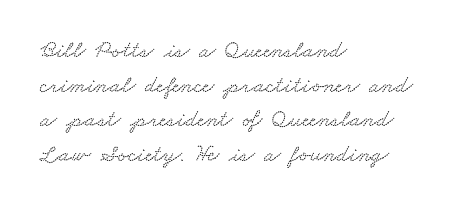
The image shows 24 px text type; set left-aligned, normal line spacing (1.44x), normal letter spacing, not underlined.
